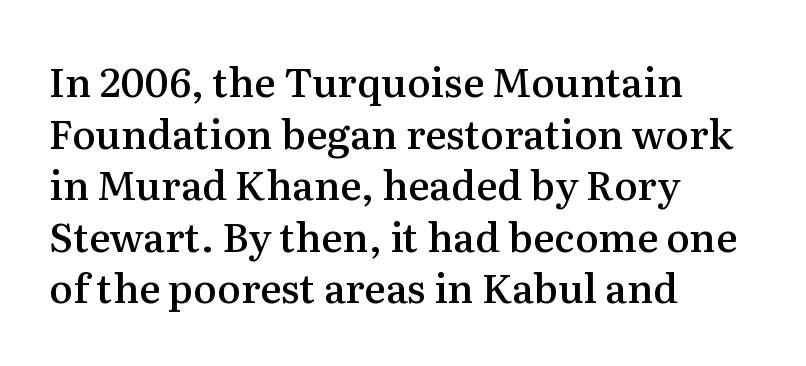
The lettering holds an erect, upright posture throughout. Each letter's strokes conclude with small projecting serifs. What's the leading like? Ordinary, nothing unusual. The glyphs have the mass of a demibold cut, below bold. Between one letter and the next there's only the usual sliver of space. The typesetter chose a ragged-right arrangement here.
